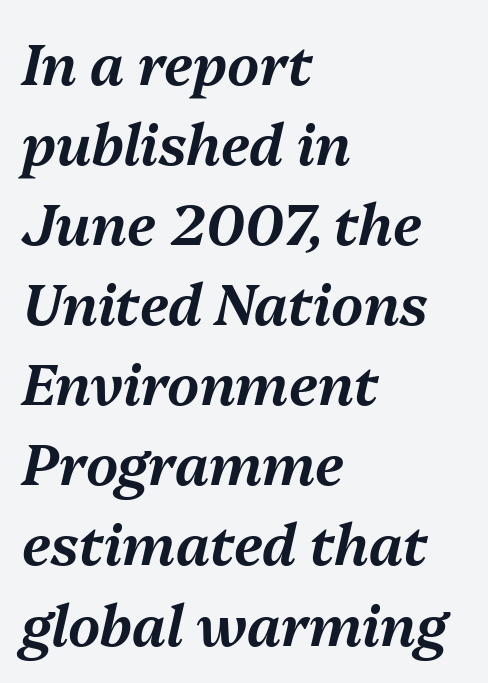
Q: Is the text italic (slanted)? A: Yes, it leans right by about 13 degrees.
Q: Is the text underlined? A: No.
Q: How is the paragraph aligned? A: Left-aligned.
Q: Is the spacing between letters normal or unusually wide? A: Normal.
Q: Is the spacing between lines tight, normal or loose? A: Normal.
Q: Width (condensed, normal, or wide)? A: Normal.
Q: Stroke contrast? A: Medium.
Q: x-height? A: Medium.
Q: Monospaced? A: No.
